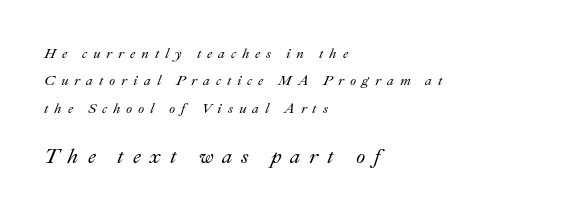
{"italic": "yes", "lean": "right", "slant_degrees": 22, "underline": "no", "align": "left", "line_spacing": "loose", "line_spacing_ratio": 1.96, "letter_spacing": "wide", "letter_spacing_em": 0.42, "larger_block": "second", "size_ratio": 1.5, "glyph_px": 21}
